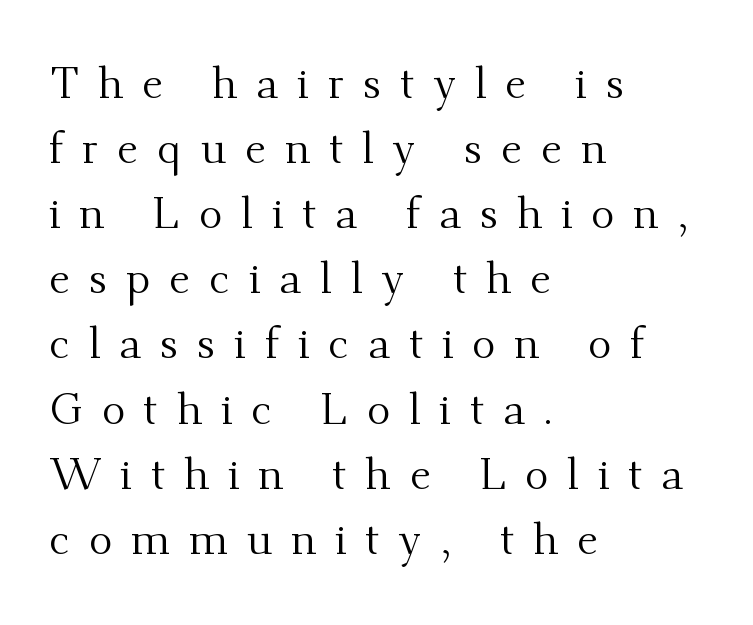
Serifs: yes, visible at the terminals of the letterforms. Characters follow at a spacing far wider than the type designer built in. One-word summary of the alignment: left. Unmarked baselines from the first word to the last. On a weight scale, this lands at 450 or below. The letters advance in unequal steps, a hallmark of proportional type.
